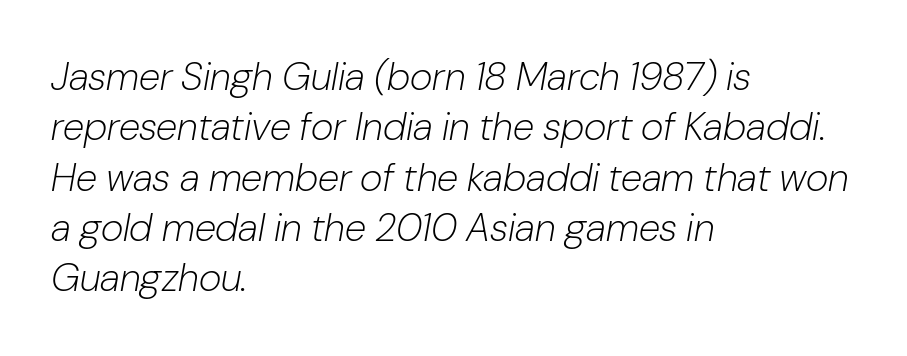
Regarding leading, the lines here are spaced in the standard way. This is not heavy type; no bold has been used. Layout note: lines flush left. The axis of the letterforms is tilted away from vertical.
